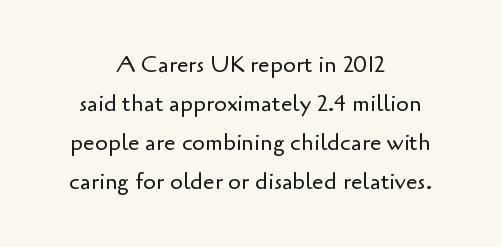
Q: Is the text bold? A: No.
Q: Is the text italic (slanted)? A: No, it is upright.
Q: Is the text underlined? A: No.
Q: How is the paragraph aligned? A: Centered.
Q: Is the spacing between letters normal or unusually wide? A: Normal.
Q: Is the spacing between lines tight, normal or loose? A: Normal.
